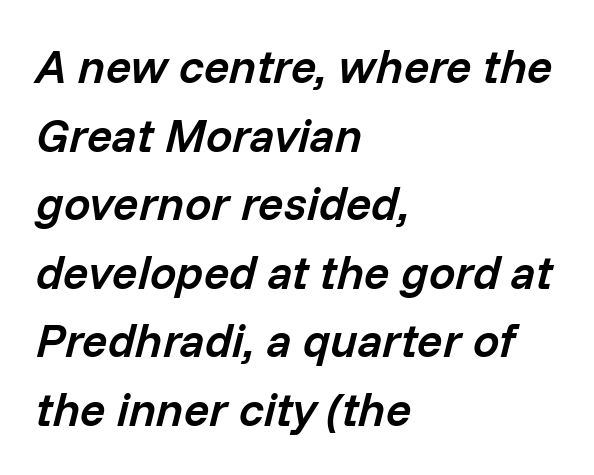
The typesetting leans somewhat heavy: a semibold. Spacing verdict: proportional, widths tailored to each character. The specimen reads as italic at a glance. The tracking reads as untouched default to a designer's eye. Evenly set lines give the paragraph a standard silhouette. Plain, unruled lines of type.
